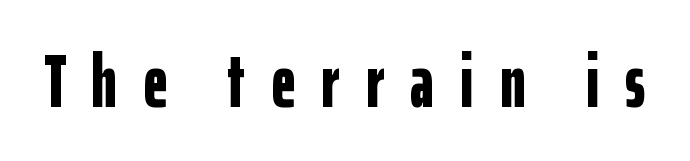
The sample has been set heavy, in full bold. Is this a sans? Yes — the strokes have no serifs. You can tell it's not italic because the verticals are truly vertical. Nobody drew a line under any word here. The tracking reads as deliberately expanded to a designer's eye.
